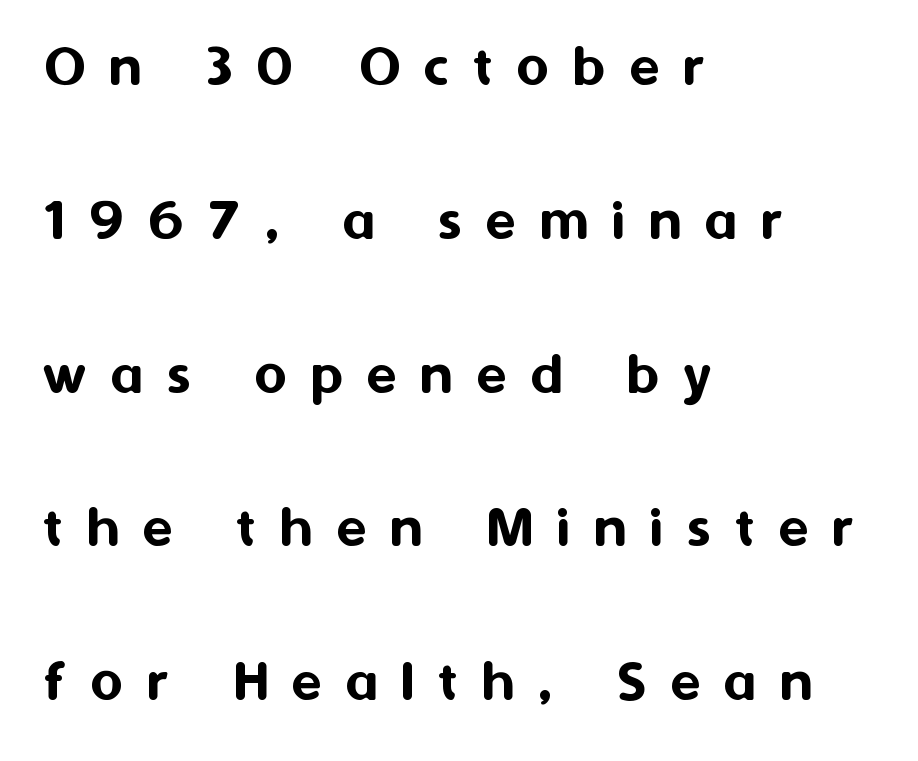
Q: Is the text italic (slanted)? A: No, it is upright.
Q: Is the typeface a serif or a sans-serif typeface? A: Sans-serif.
Q: Is the text underlined? A: No.
Q: How is the paragraph aligned? A: Left-aligned.
Q: Is the spacing between letters normal or unusually wide? A: Unusually wide.
Q: Is the spacing between lines tight, normal or loose? A: Loose.
Q: Width (condensed, normal, or wide)? A: Normal.
Q: Stroke contrast? A: Medium.
Q: x-height? A: Medium.
Q: Monospaced? A: No.
